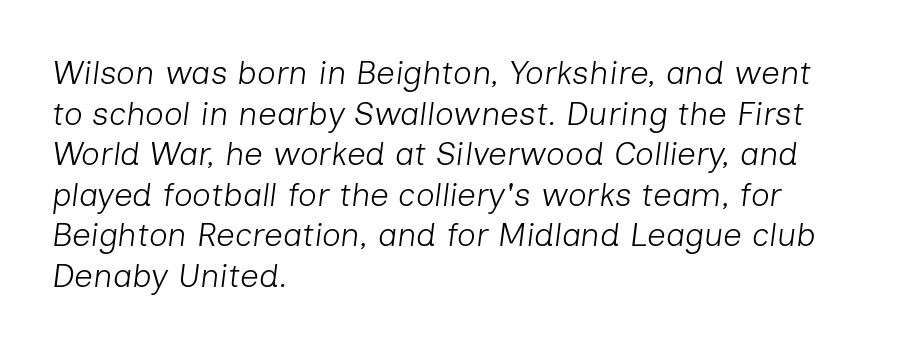
The image shows 33 px light type, italic (leaning right); set left-aligned, line spacing 1.23x, normal letter spacing, not underlined; low stroke contrast and a medium x-height.
